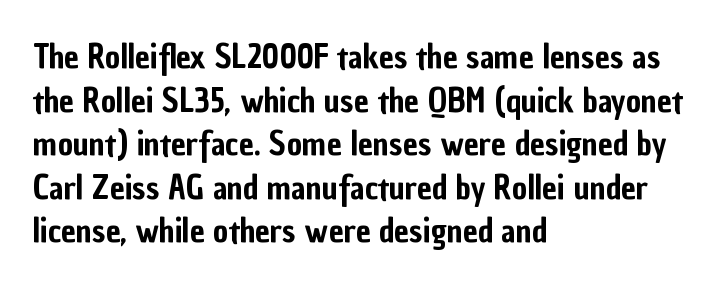
Check where the strokes stop: nothing finishes them off — pure sans. The area under the type is left untouched. In CSS terms this would be text-align: left. A typesetter would call this proportional, since set widths differ per character.
